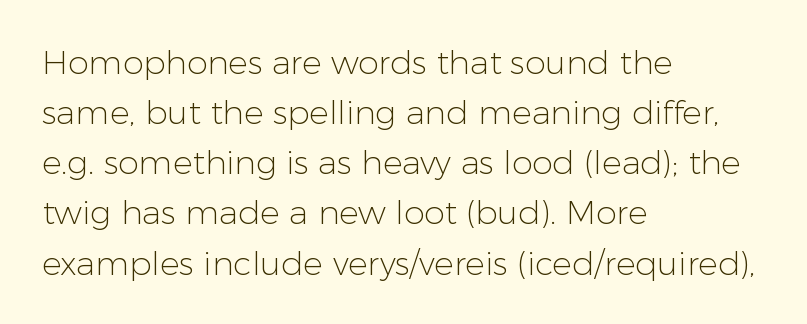
Q: Is the text bold? A: No.
Q: Is the text italic (slanted)? A: No, it is upright.
Q: Is the typeface a serif or a sans-serif typeface? A: Sans-serif.
Q: Is the text underlined? A: No.
Q: How is the paragraph aligned? A: Left-aligned.
Q: Is the spacing between letters normal or unusually wide? A: Normal.
Q: Is the spacing between lines tight, normal or loose? A: Normal.
Q: Width (condensed, normal, or wide)? A: Normal.
Q: Stroke contrast? A: Low.
Q: x-height? A: Medium.
Q: Monospaced? A: No.
